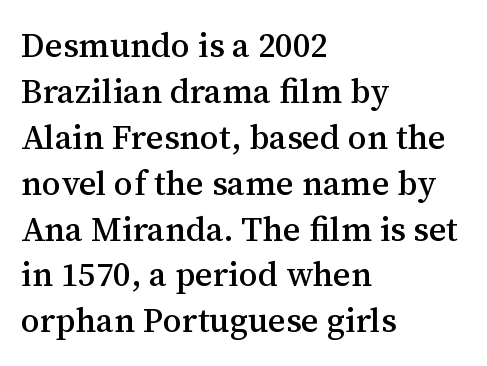
Q: Is the text italic (slanted)? A: No, it is upright.
Q: Is the typeface a serif or a sans-serif typeface? A: Serif.
Q: Is the text underlined? A: No.
Q: How is the paragraph aligned? A: Left-aligned.
Q: Is the spacing between letters normal or unusually wide? A: Normal.
Q: Is the spacing between lines tight, normal or loose? A: Normal.
Q: Width (condensed, normal, or wide)? A: Normal.
Q: Stroke contrast? A: Medium.
Q: x-height? A: Medium.
Q: Monospaced? A: No.
